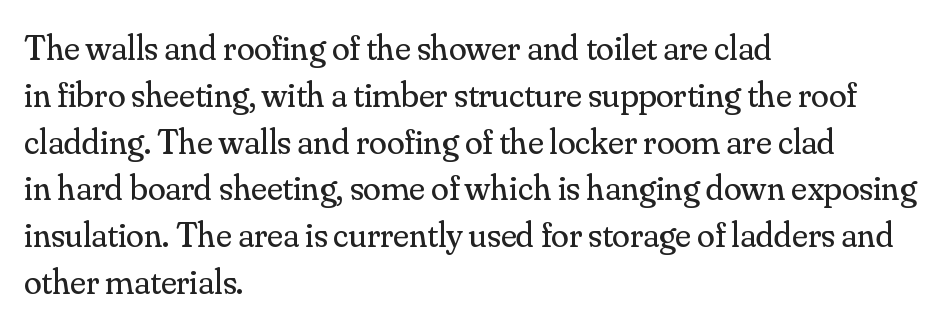
{"serif": "yes", "italic": "no", "bold": "no", "weight": "regular", "width": "normal", "stroke_contrast": "medium", "x_height": "small", "monospaced": "no", "underline": "no", "align": "left", "line_spacing": "normal", "line_spacing_ratio": 1.3, "letter_spacing": "normal", "letter_spacing_em": 0.0, "glyph_px": 36}
